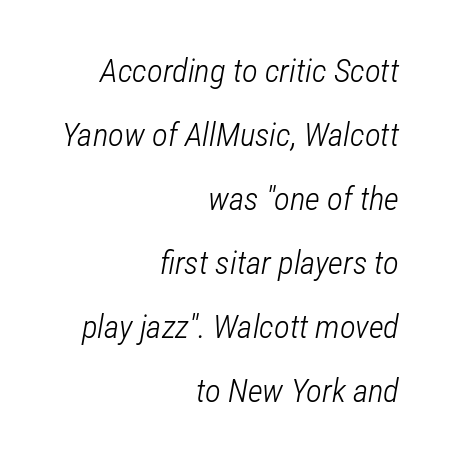
A typesetter would call this zero additional tracking. Regarding leading, the lines here are spaced well apart. Stems and bowls with no extra thickness — not bold. Anything drawn beneath the words? Only blank space.
